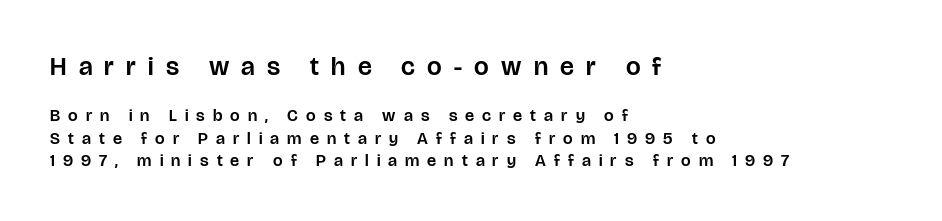
The image shows 26 px text type, upright; set left-aligned, normal line spacing (1.32x), unusually wide letter spacing (+0.47 em), not underlined; the first (top) block is 1.53x larger.
